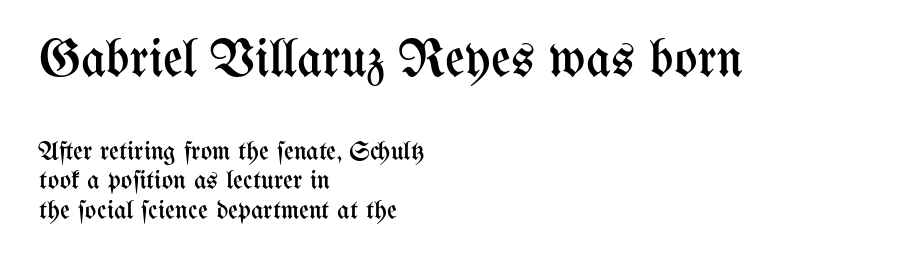
The image shows 54 px regular-weight, condensed type, upright; set left-aligned, tight line spacing (1.09x), normal letter spacing, not underlined; the first (top) block is 2.0x larger; medium stroke contrast and a medium x-height.
